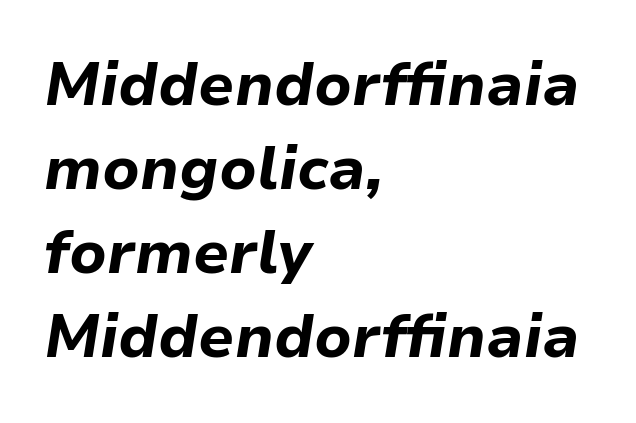
The image shows 60 px bold type, italic (leaning right); set left-aligned, normal line spacing (1.4x), normal letter spacing, not underlined; low stroke contrast and a medium x-height.
